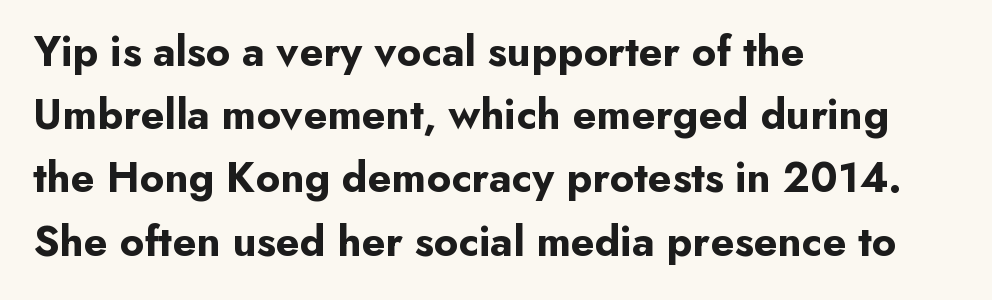
The image shows 43 px bold sans-serif type, upright; set left-aligned, normal line spacing (1.47x), normal letter spacing, not underlined; low stroke contrast and a small x-height.
